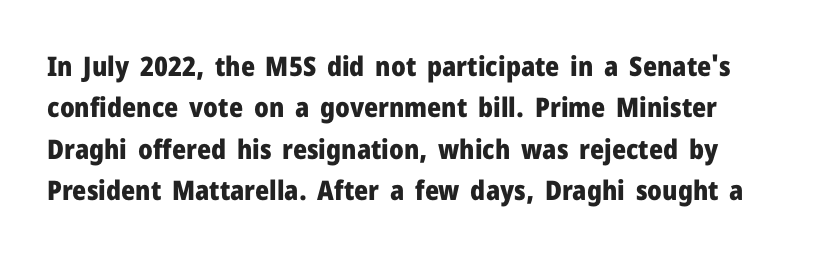
The image shows 27 px bold type, upright; set normal line spacing (1.53x), normal letter spacing, not underlined.
